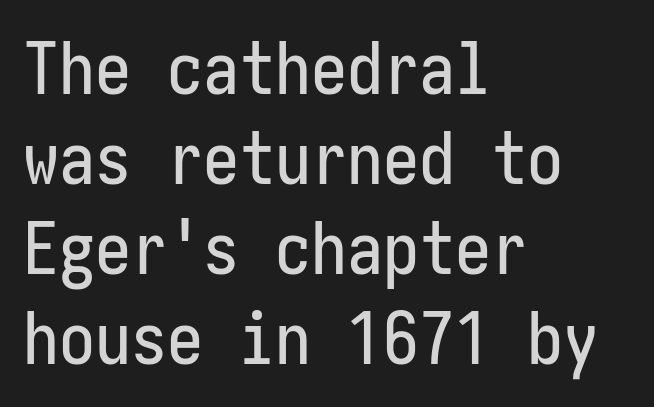
{"serif": "no", "italic": "no", "width": "condensed", "stroke_contrast": "low", "x_height": "medium", "underline": "no", "align": "left", "line_spacing": "normal", "line_spacing_ratio": 1.25, "letter_spacing": "normal", "letter_spacing_em": 0.0, "glyph_px": 72}
